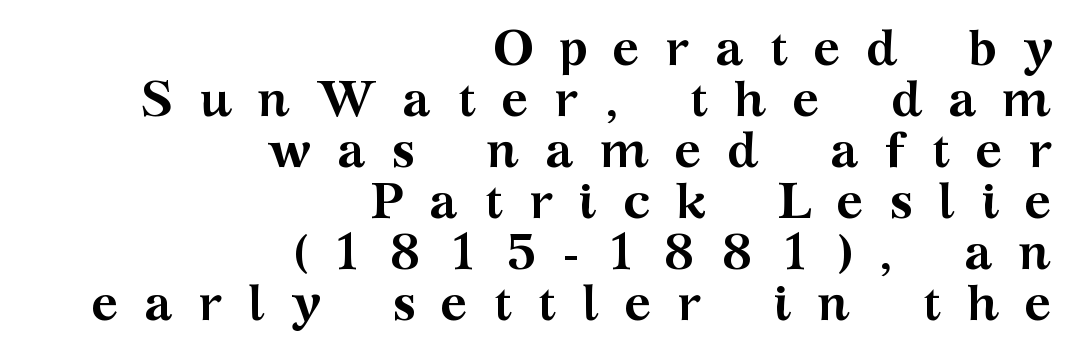
The image shows 51 px semibold, wide serif type, upright; set right-aligned, tight line spacing (1.0x), unusually wide letter spacing (+0.5 em), not underlined; medium stroke contrast and a medium x-height.
